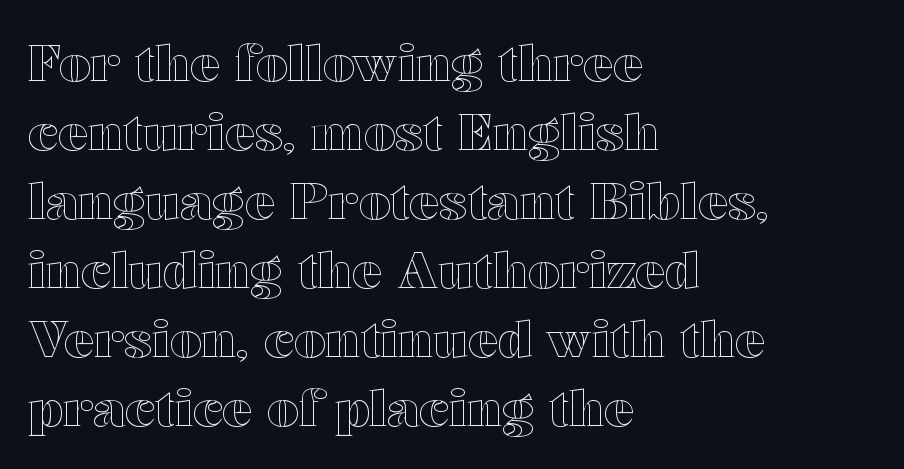
{"italic": "no", "width": "wide", "x_height": "medium", "monospaced": "no", "underline": "no", "align": "left", "line_spacing": "normal", "line_spacing_ratio": 1.38, "letter_spacing": "normal", "letter_spacing_em": 0.0, "glyph_px": 50}
